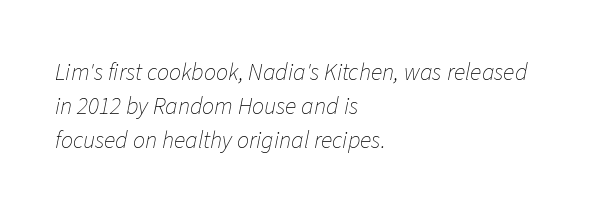
The image shows 24 px text type, italic (leaning right); set left-aligned, normal line spacing (1.42x), normal letter spacing, not underlined.
